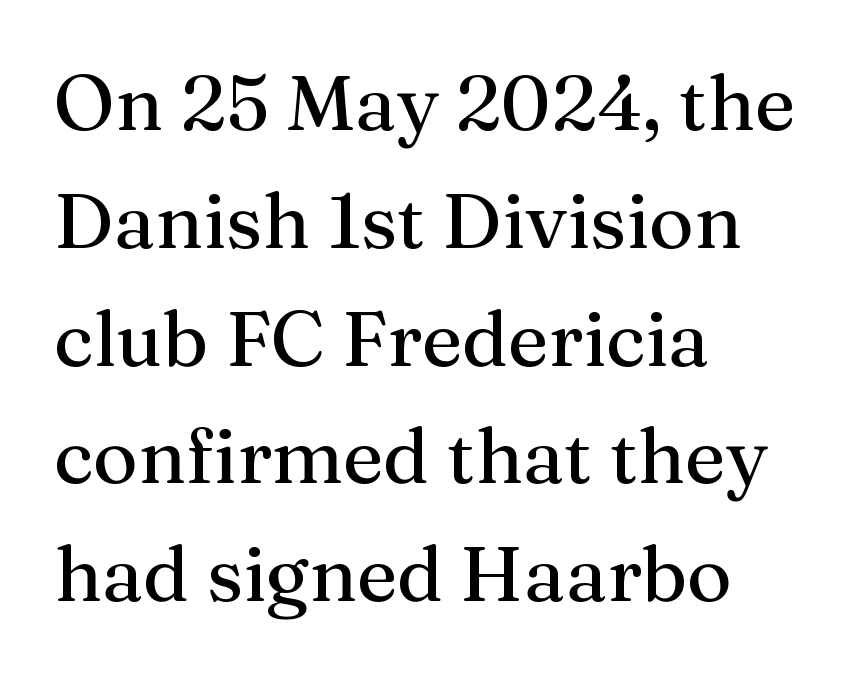
The image shows 77 px serif type, upright; set left-aligned, normal line spacing (1.53x), normal letter spacing, not underlined; medium stroke contrast and a medium x-height.
